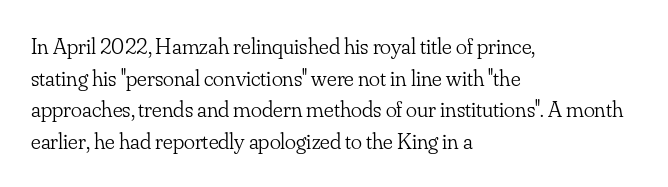
A roman cut, with each character standing at attention. Line spacing here is normal. The text block is weighted toward the left margin, trailing off unevenly rightward. Lines of text with bare space underneath. Nothing unusual about the tracking: characters are spaced as the font intends. A quiet, ordinary-to-light weight characterises the typeface.
